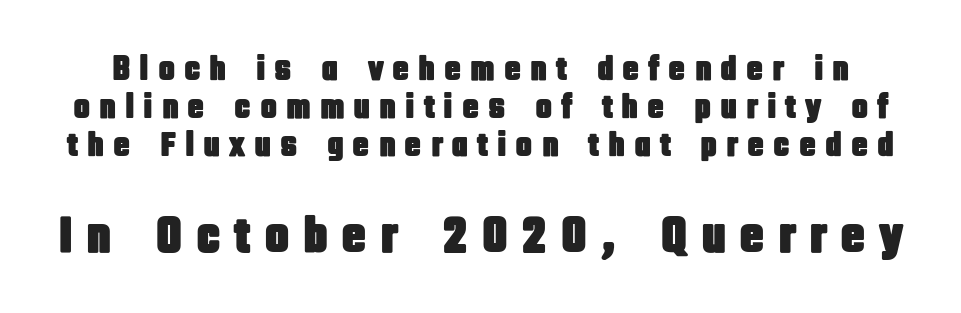
{"serif": "no", "italic": "no", "width": "condensed", "stroke_contrast": "low", "x_height": "large", "monospaced": "no", "underline": "no", "line_spacing": "tight", "line_spacing_ratio": 1.08, "letter_spacing": "wide", "letter_spacing_em": 0.25, "larger_block": "second", "size_ratio": 1.49, "glyph_px": 52}
